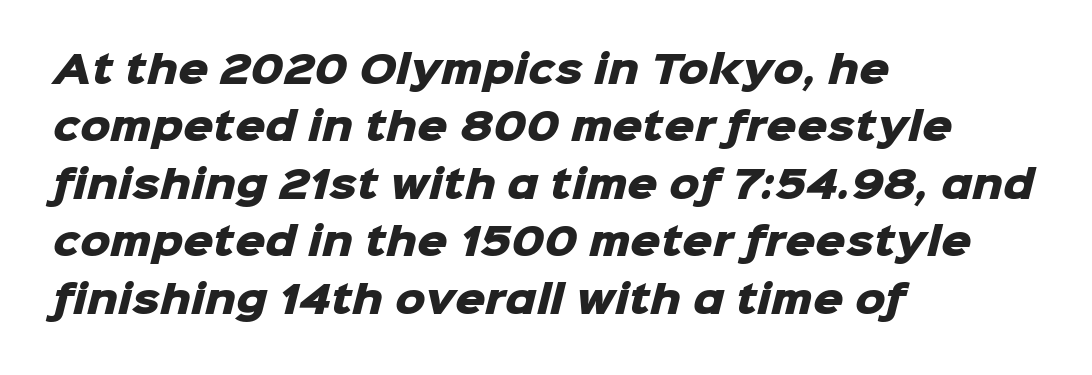
Q: Is the text bold? A: Yes.
Q: Is the typeface a serif or a sans-serif typeface? A: Sans-serif.
Q: Is the text underlined? A: No.
Q: How is the paragraph aligned? A: Left-aligned.
Q: Is the spacing between letters normal or unusually wide? A: Normal.
Q: Is the spacing between lines tight, normal or loose? A: Normal.
Q: Width (condensed, normal, or wide)? A: Normal.
Q: Stroke contrast? A: Low.
Q: x-height? A: Medium.
Q: Monospaced? A: No.
